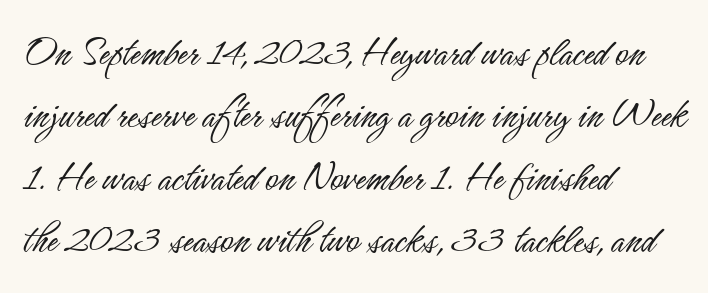
The image shows 44 px light, condensed sans-serif type; set left-aligned, normal line spacing (1.42x), normal letter spacing, not underlined; low stroke contrast and a small x-height.
